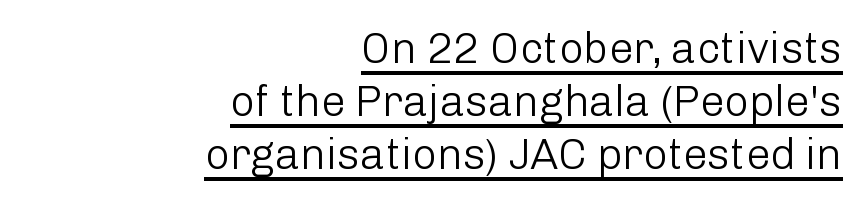
Q: Is the text bold? A: No.
Q: Is the text italic (slanted)? A: No, it is upright.
Q: Is the typeface a serif or a sans-serif typeface? A: Sans-serif.
Q: Is the text underlined? A: Yes.
Q: How is the paragraph aligned? A: Right-aligned.
Q: Is the spacing between letters normal or unusually wide? A: Normal.
Q: Width (condensed, normal, or wide)? A: Normal.
Q: Stroke contrast? A: Low.
Q: x-height? A: Medium.
Q: Monospaced? A: No.
